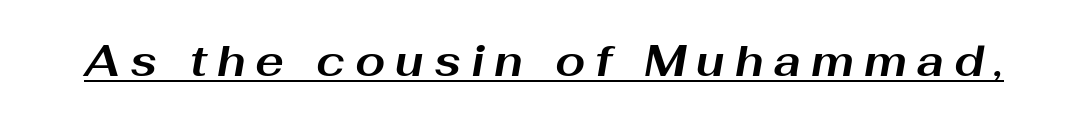
Q: Is the text bold? A: Yes.
Q: Is the text italic (slanted)? A: Yes, it leans right by about 10 degrees.
Q: Is the text underlined? A: Yes.
Q: Is the spacing between letters normal or unusually wide? A: Unusually wide.
Q: Width (condensed, normal, or wide)? A: Wide.
Q: Stroke contrast? A: Medium.
Q: x-height? A: Medium.
Q: Monospaced? A: No.
